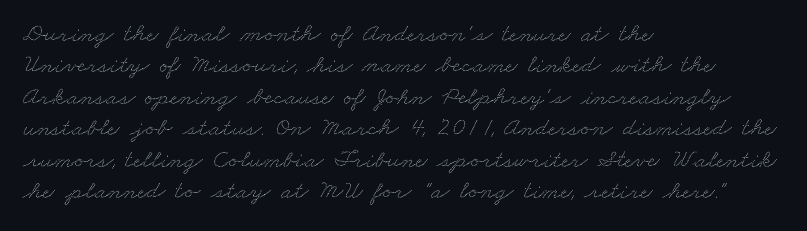
The paragraph shown leans on its left margin. The glyphs are unaccompanied by any horizontal stroke below them. Words appear dense and cohesive because spacing is normal.
